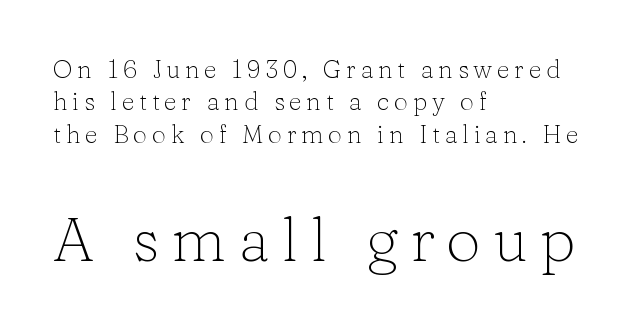
Q: Is the text bold? A: No.
Q: Is the text italic (slanted)? A: No, it is upright.
Q: Is the typeface a serif or a sans-serif typeface? A: Serif.
Q: Is the text underlined? A: No.
Q: How is the paragraph aligned? A: Left-aligned.
Q: Is the spacing between lines tight, normal or loose? A: Normal.
Q: Which block of text is set in a larger size, the first (top) or the second (bottom)? A: The second (bottom) one.
Q: Width (condensed, normal, or wide)? A: Normal.
Q: Stroke contrast? A: Low.
Q: x-height? A: Medium.
Q: Monospaced? A: No.
